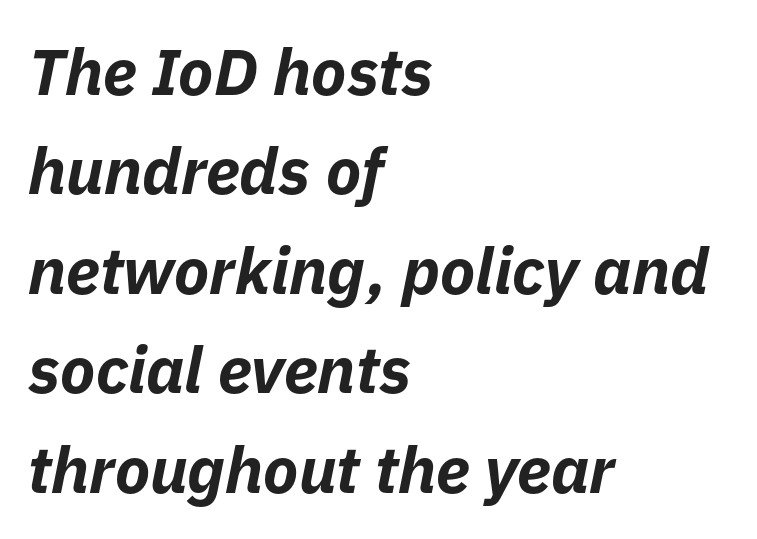
Q: Is the text bold? A: Yes.
Q: Is the text italic (slanted)? A: Yes, it leans right by about 11 degrees.
Q: Is the text underlined? A: No.
Q: How is the paragraph aligned? A: Left-aligned.
Q: Is the spacing between letters normal or unusually wide? A: Normal.
Q: Is the spacing between lines tight, normal or loose? A: Normal.
Q: Width (condensed, normal, or wide)? A: Normal.
Q: Stroke contrast? A: Low.
Q: x-height? A: Medium.
Q: Monospaced? A: No.
